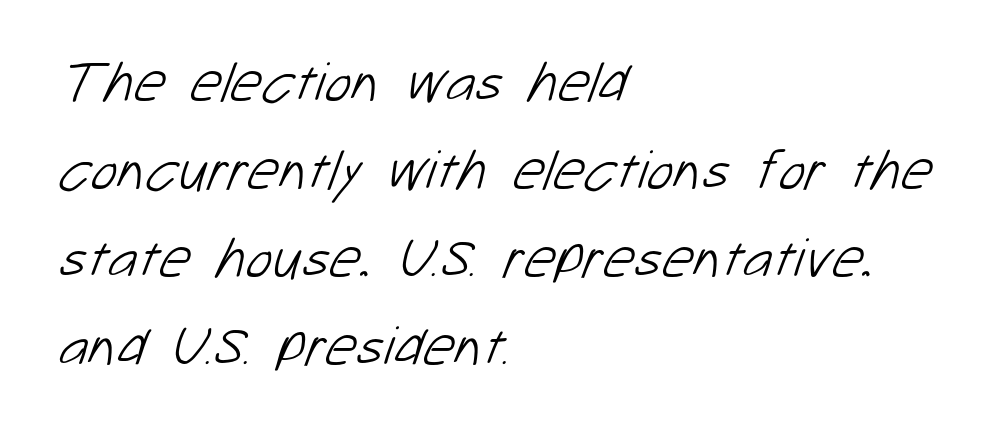
{"serif": "no", "bold": "no", "weight": "light", "width": "normal", "stroke_contrast": "low", "x_height": "medium", "monospaced": "no", "underline": "no", "align": "left", "line_spacing": "normal", "line_spacing_ratio": 1.57, "letter_spacing": "normal", "letter_spacing_em": 0.0, "glyph_px": 56}
